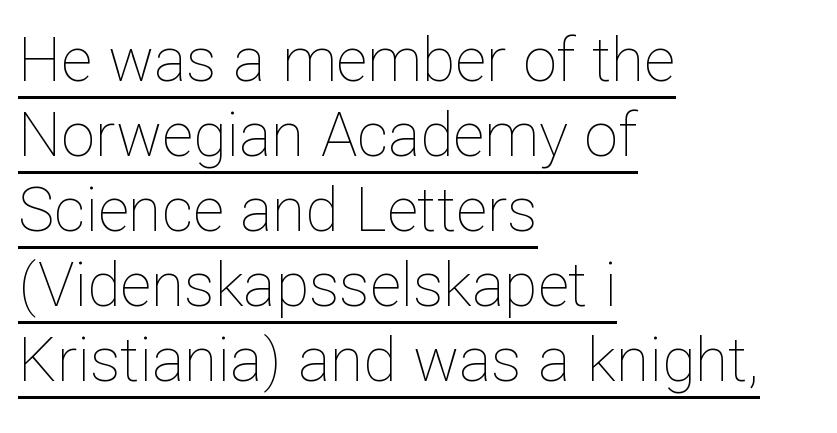
{"italic": "no", "bold": "no", "weight": "thin", "width": "normal", "stroke_contrast": "low", "x_height": "medium", "monospaced": "no", "underline": "yes", "align": "left", "line_spacing_ratio": 1.23, "letter_spacing": "normal", "letter_spacing_em": 0.0, "glyph_px": 61}
